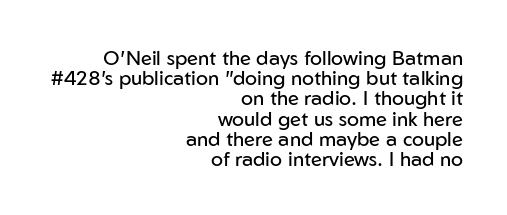
The image shows 20 px text type, upright; set right-aligned, tight line spacing (1.01x), normal letter spacing, not underlined.
